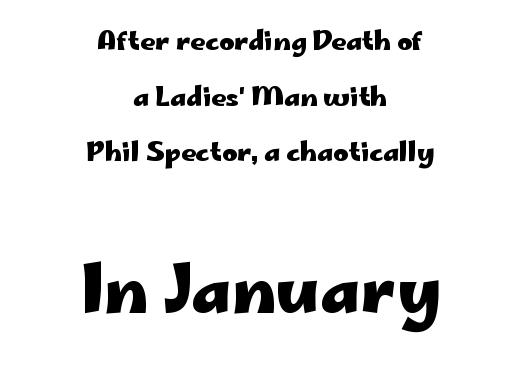
{"serif": "no", "italic": "no", "bold": "yes", "weight": "heavy", "width": "wide", "stroke_contrast": "low", "x_height": "small", "monospaced": "no", "underline": "no", "align": "center", "line_spacing": "loose", "line_spacing_ratio": 2.14, "letter_spacing": "normal", "letter_spacing_em": 0.0, "larger_block": "second", "size_ratio": 2.5, "glyph_px": 65}
